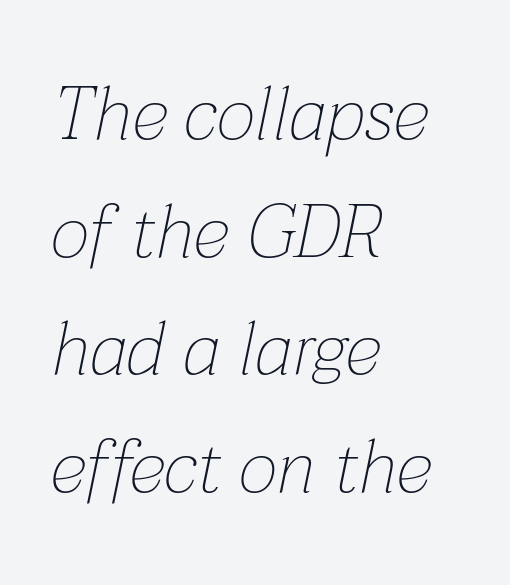
Beneath every word, the page is bare. Vertical stems look standard width or narrower in stroke. These lines were composed using italics. Letter spacing: default.
